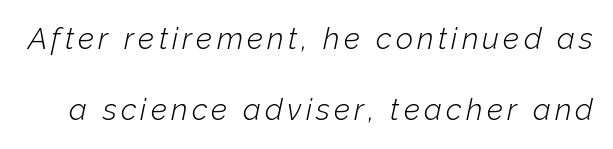
The image shows 30 px light type, italic (leaning right); set loose line spacing (2.38x), not underlined; low stroke contrast and a medium x-height.
